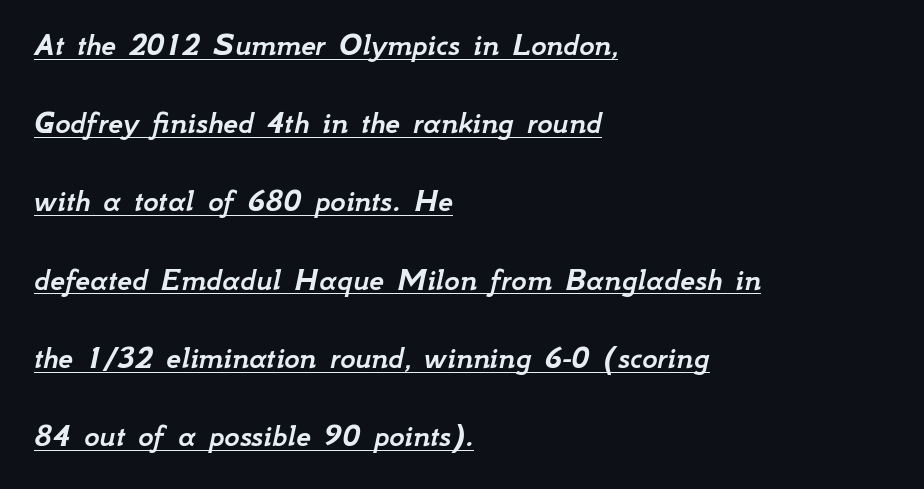
You can tell it's italic because the verticals aren't actually vertical. Visually the block forms a straight wall on the left and a jagged coastline on the right. Character widths vary here, with narrow letters taking less room than wide ones. This sample trades compactness for vertical openness between lines.
